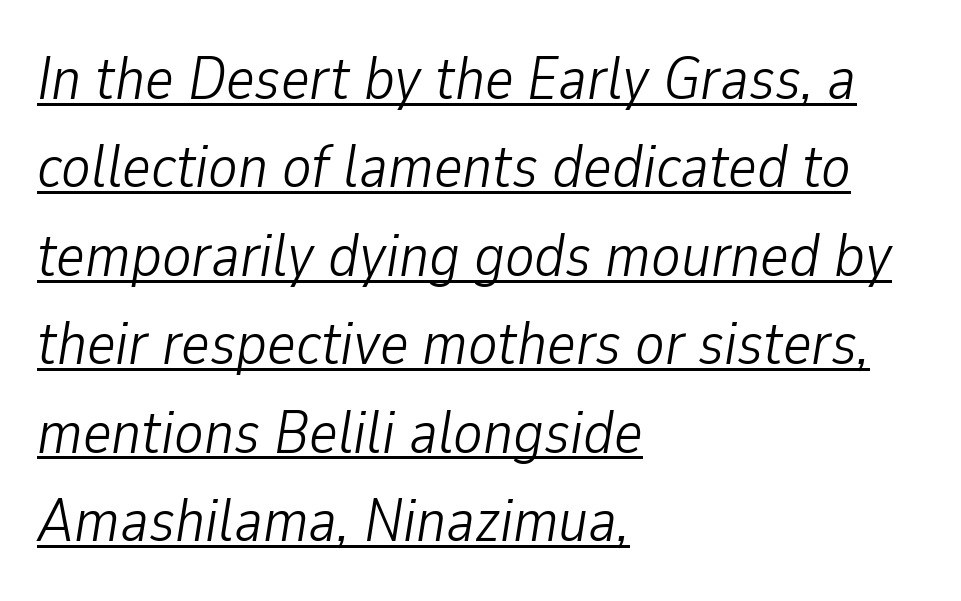
Q: Is the text bold? A: No.
Q: Is the text italic (slanted)? A: Yes, it leans right by about 9 degrees.
Q: Is the text underlined? A: Yes.
Q: How is the paragraph aligned? A: Left-aligned.
Q: Is the spacing between letters normal or unusually wide? A: Normal.
Q: Is the spacing between lines tight, normal or loose? A: Normal.
Q: Width (condensed, normal, or wide)? A: Condensed.
Q: Stroke contrast? A: Low.
Q: x-height? A: Medium.
Q: Monospaced? A: No.
